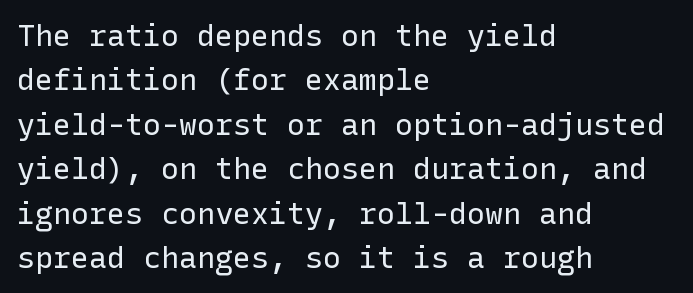
This rendering uses left alignment, leaving the right contour irregular. Check under the words: just untouched page. This sample uses an upright cut, with every glyph sitting square on the baseline. The vertical gap from one line to the next is medium. The strokes carry an ordinary text weight at most. Characters follow at the spacing the type designer built in.
